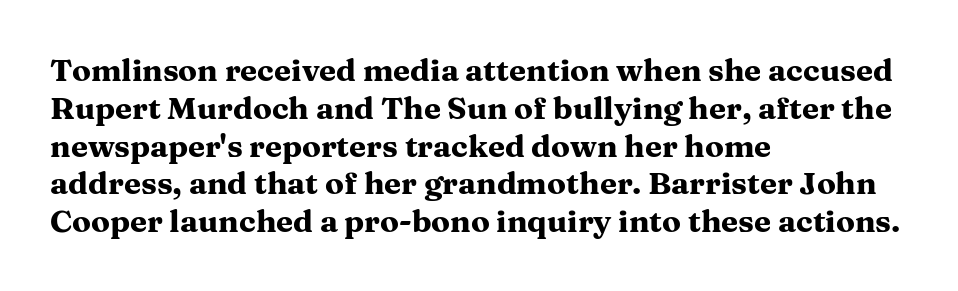
The image shows 31 px heavy, wide serif type, upright; set left-aligned, line spacing 1.22x, normal letter spacing, not underlined; medium stroke contrast and a medium x-height.
